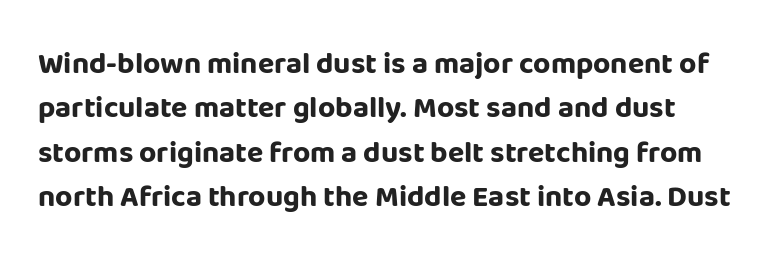
{"serif": "no", "italic": "no", "bold": "yes", "weight": "bold", "width": "normal", "stroke_contrast": "low", "x_height": "large", "monospaced": "no", "underline": "no", "line_spacing": "normal", "line_spacing_ratio": 1.48, "letter_spacing": "normal", "letter_spacing_em": 0.0, "glyph_px": 30}
